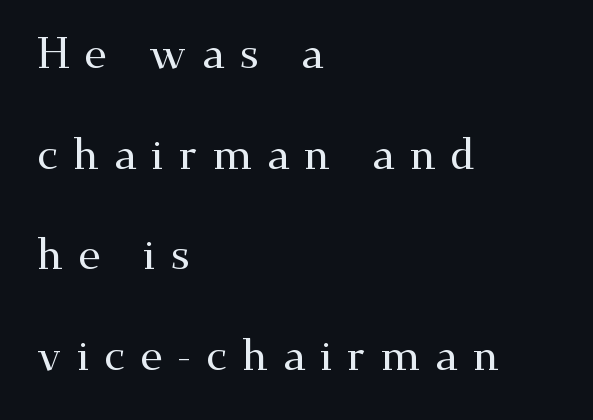
The glyphs in this specimen are seriffed. Spacing between characters has been opened up far beyond the box default. A typesetter would mark this as roman, not italic. Rule under the text: the space is simply empty. Horizontal alignment here is leftward, the default for most running prose.
